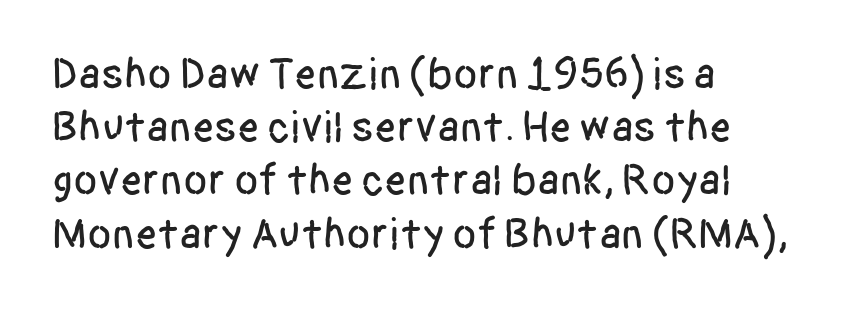
The image shows 44 px condensed sans-serif type, upright; set left-aligned, line spacing 1.21x, normal letter spacing, not underlined; low stroke contrast and a large x-height.
